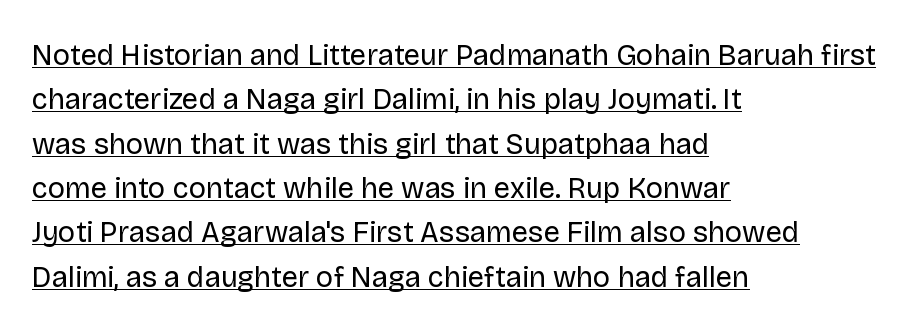
The image shows 29 px regular-weight sans-serif type, upright; set left-aligned, normal line spacing (1.53x), normal letter spacing, underlined; low stroke contrast and a large x-height.
